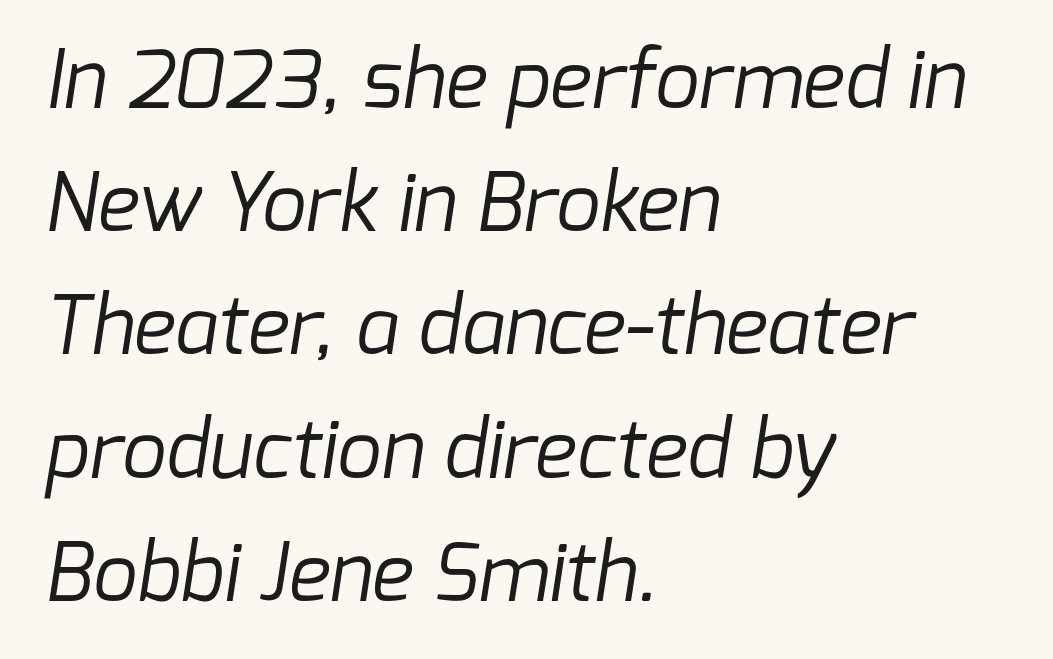
The image shows 79 px regular-weight sans-serif type; set left-aligned, normal line spacing (1.56x), normal letter spacing, not underlined; low stroke contrast and a medium x-height.
